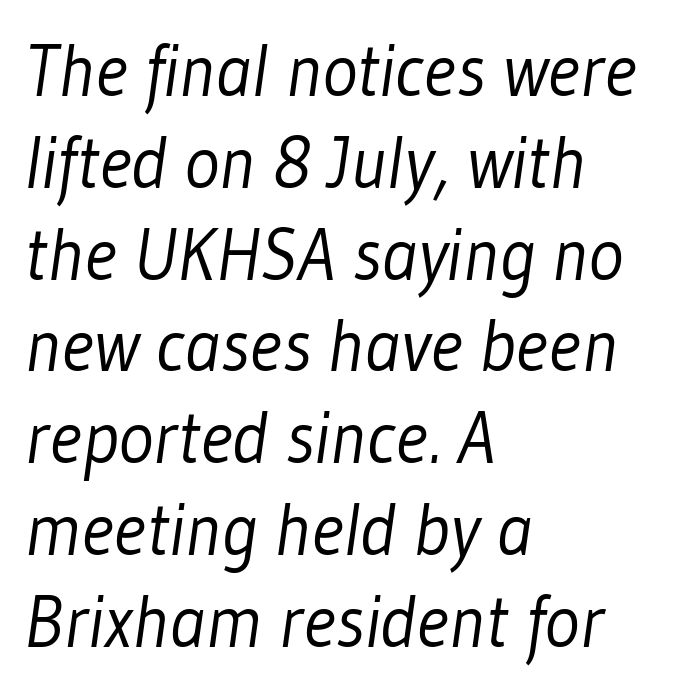
Q: Is the text bold? A: No.
Q: Is the typeface a serif or a sans-serif typeface? A: Sans-serif.
Q: Is the text underlined? A: No.
Q: How is the paragraph aligned? A: Left-aligned.
Q: Is the spacing between letters normal or unusually wide? A: Normal.
Q: Width (condensed, normal, or wide)? A: Condensed.
Q: Stroke contrast? A: Low.
Q: x-height? A: Medium.
Q: Monospaced? A: No.
